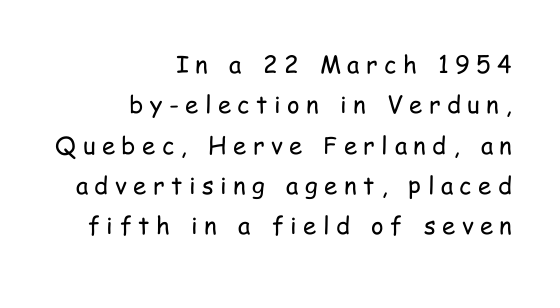
{"italic": "no", "bold": "no", "underline": "no", "align": "right", "line_spacing": "normal", "line_spacing_ratio": 1.68, "letter_spacing": "wide", "letter_spacing_em": 0.27, "glyph_px": 24}
